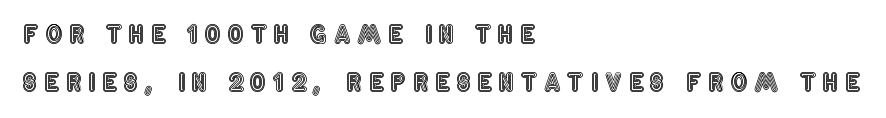
The image shows 24 px text type, upright; set left-aligned, loose line spacing (1.98x), unusually wide letter spacing (+0.28 em), not underlined.
